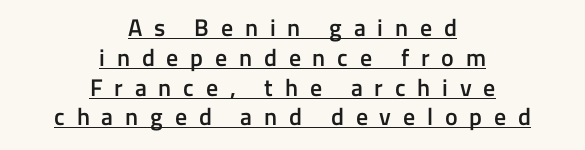
The image shows 24 px text type, upright; set centered, line spacing 1.24x, unusually wide letter spacing (+0.49 em), underlined.
